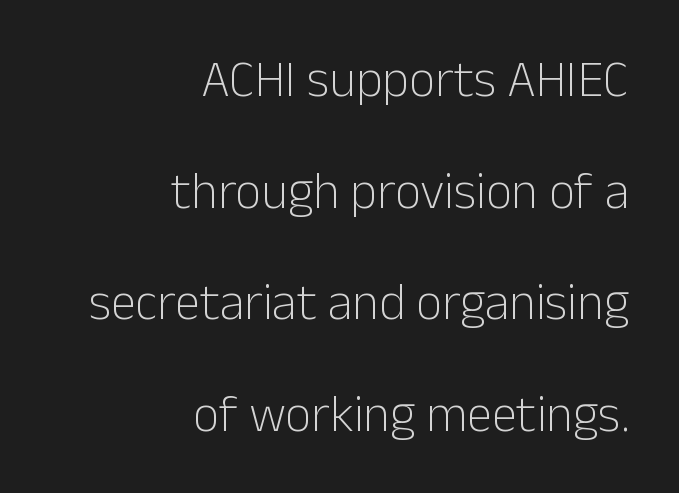
Q: Is the text bold? A: No.
Q: Is the text italic (slanted)? A: No, it is upright.
Q: Is the typeface a serif or a sans-serif typeface? A: Sans-serif.
Q: Is the text underlined? A: No.
Q: How is the paragraph aligned? A: Right-aligned.
Q: Is the spacing between letters normal or unusually wide? A: Normal.
Q: Is the spacing between lines tight, normal or loose? A: Loose.
Q: Width (condensed, normal, or wide)? A: Normal.
Q: Stroke contrast? A: Low.
Q: x-height? A: Medium.
Q: Monospaced? A: No.
